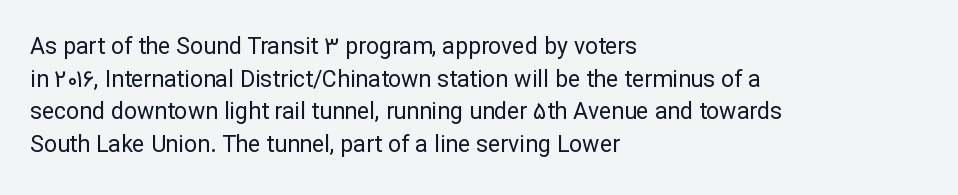
Q: Is the text bold? A: No.
Q: Is the text italic (slanted)? A: No, it is upright.
Q: Is the text underlined? A: No.
Q: How is the paragraph aligned? A: Left-aligned.
Q: Is the spacing between letters normal or unusually wide? A: Normal.
Q: Is the spacing between lines tight, normal or loose? A: Normal.
